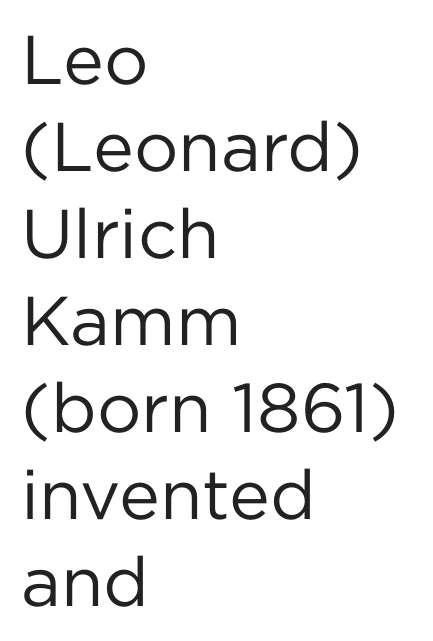
{"serif": "no", "italic": "no", "bold": "no", "weight": "regular", "width": "normal", "stroke_contrast": "low", "x_height": "medium", "monospaced": "no", "underline": "no", "align": "left", "line_spacing": "normal", "line_spacing_ratio": 1.26, "letter_spacing": "normal", "letter_spacing_em": 0.0, "glyph_px": 69}
